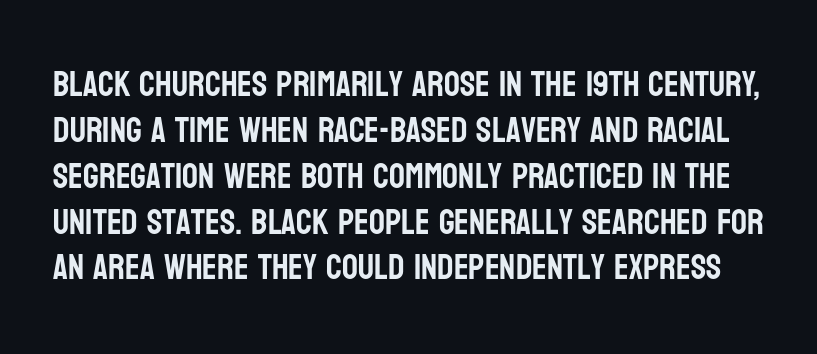
{"serif": "no", "italic": "no", "width": "condensed", "stroke_contrast": "low", "x_height": "large", "monospaced": "no", "underline": "no", "line_spacing": "normal", "line_spacing_ratio": 1.31, "letter_spacing": "normal", "letter_spacing_em": 0.0, "glyph_px": 35}
